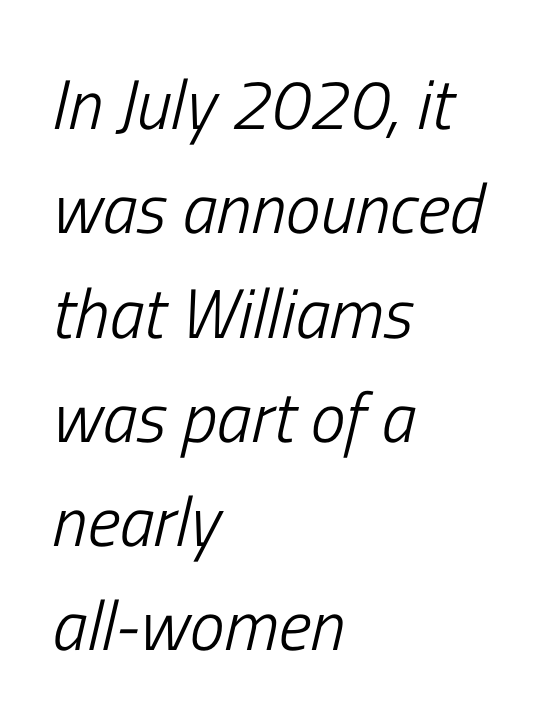
Q: Is the text bold? A: No.
Q: Is the text italic (slanted)? A: Yes, it leans right by about 13 degrees.
Q: Is the text underlined? A: No.
Q: How is the paragraph aligned? A: Left-aligned.
Q: Is the spacing between letters normal or unusually wide? A: Normal.
Q: Is the spacing between lines tight, normal or loose? A: Normal.
Q: Width (condensed, normal, or wide)? A: Condensed.
Q: Stroke contrast? A: Low.
Q: x-height? A: Medium.
Q: Monospaced? A: No.
